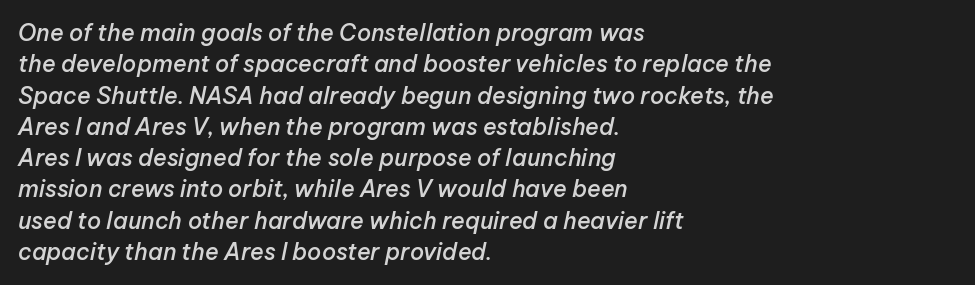
Notice the strokes are somewhat thickened but not fully heavy: this is a semibold. The rows are spaced the way most documents space them. The ragged edge is on the right, which tells us the setting is flush left. Designer's note — italics engaged. Descender tails drop into unmarked territory.
